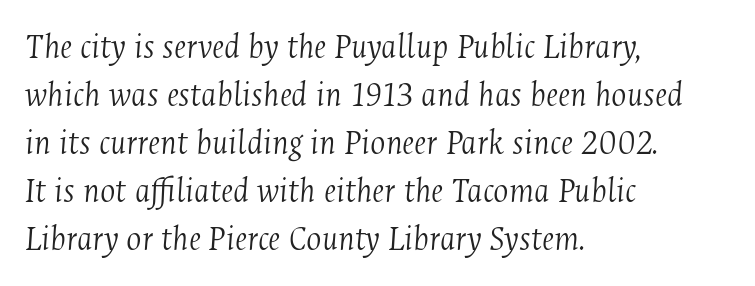
Q: Is the text bold? A: No.
Q: Is the text italic (slanted)? A: Yes, it leans right by about 4 degrees.
Q: Is the typeface a serif or a sans-serif typeface? A: Serif.
Q: Is the text underlined? A: No.
Q: How is the paragraph aligned? A: Left-aligned.
Q: Is the spacing between letters normal or unusually wide? A: Normal.
Q: Is the spacing between lines tight, normal or loose? A: Normal.
Q: Width (condensed, normal, or wide)? A: Condensed.
Q: Stroke contrast? A: Medium.
Q: x-height? A: Medium.
Q: Monospaced? A: No.
